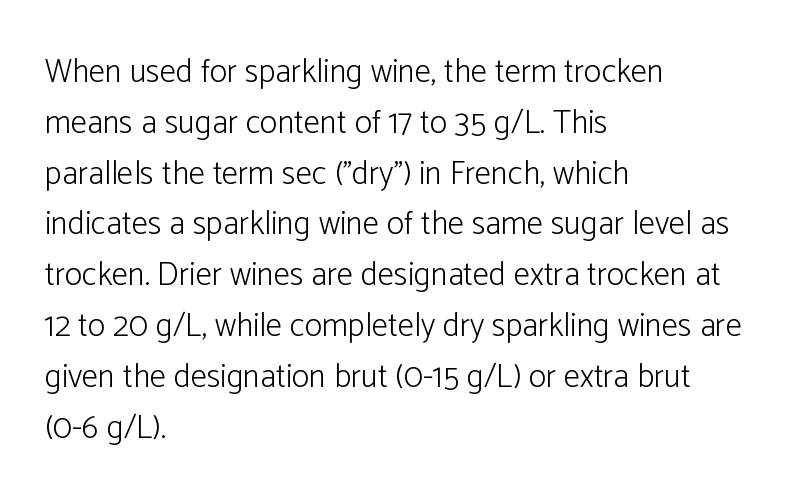
The typeface chosen for these lines omits serifs. In terms of leading, this rendering sits right in the middle. The letterforms sit shoulder to shoulder at normal distance. A student would call this left alignment; a typographer would say flush left, rag right. Note the varied advance widths — an 'i' is clearly narrower than an 'm'. No italicization has been applied; the sample stays upright.
